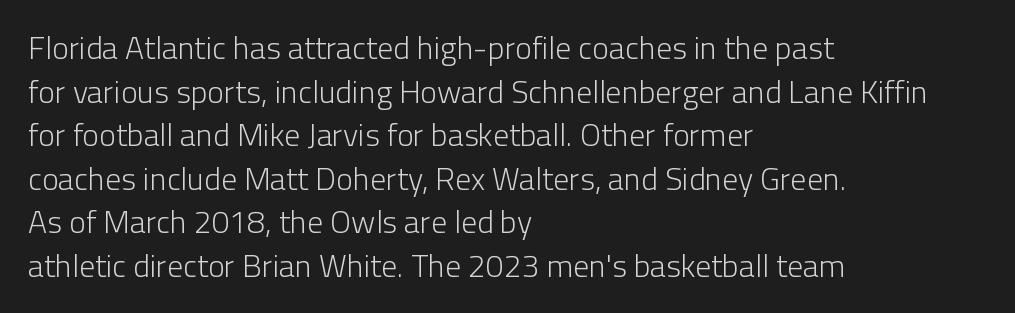
Q: Is the text bold? A: No.
Q: Is the text italic (slanted)? A: No, it is upright.
Q: Is the typeface a serif or a sans-serif typeface? A: Sans-serif.
Q: Is the text underlined? A: No.
Q: How is the paragraph aligned? A: Left-aligned.
Q: Is the spacing between letters normal or unusually wide? A: Normal.
Q: Is the spacing between lines tight, normal or loose? A: Normal.
Q: Width (condensed, normal, or wide)? A: Normal.
Q: Stroke contrast? A: Low.
Q: x-height? A: Medium.
Q: Monospaced? A: No.
